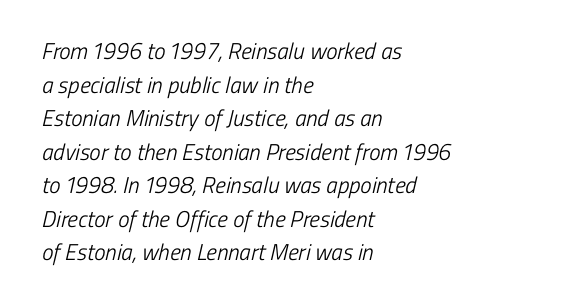
The image shows 23 px text type; set left-aligned, normal line spacing (1.46x), normal letter spacing, not underlined.
